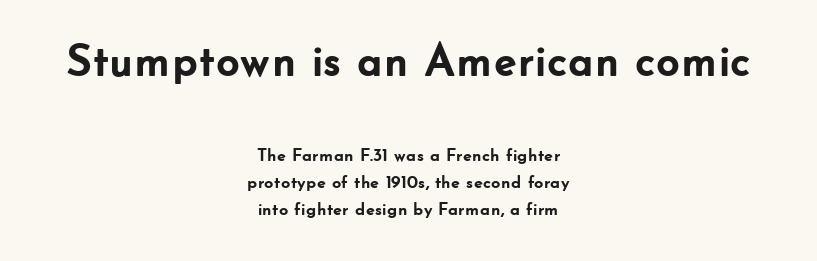
Nobody drew a line under any word here. Caption: bold face, heavy strokes. These lines are rendered in a variable-pitch font. What kind of face is this? One without serifs — a sans.
